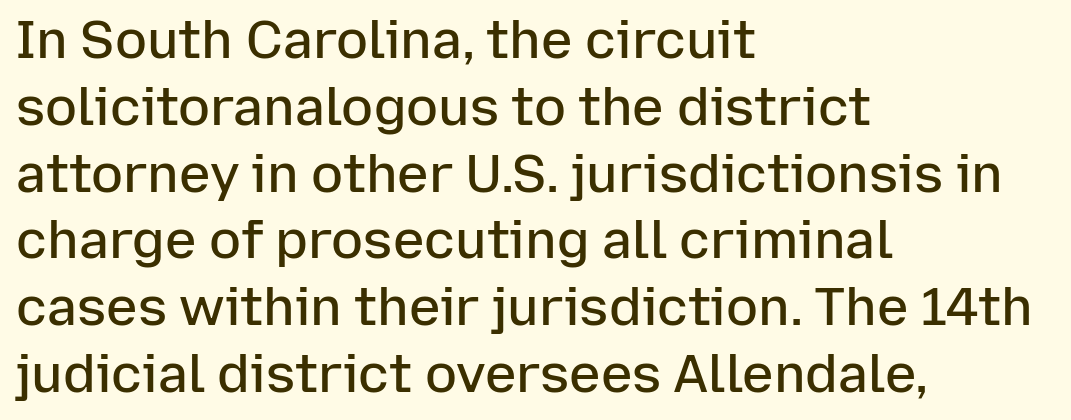
Between one letter and the next there's only the usual sliver of space. The font family rendered here belongs to the sans-serif group. When letters stand straight like this, we call the style roman or upright. Look at the stroke-to-counter ratio: somewhat heavy, a semibold. Check under the words: just untouched page. Think of a printed novel: that variable character pitch is what you see here.
